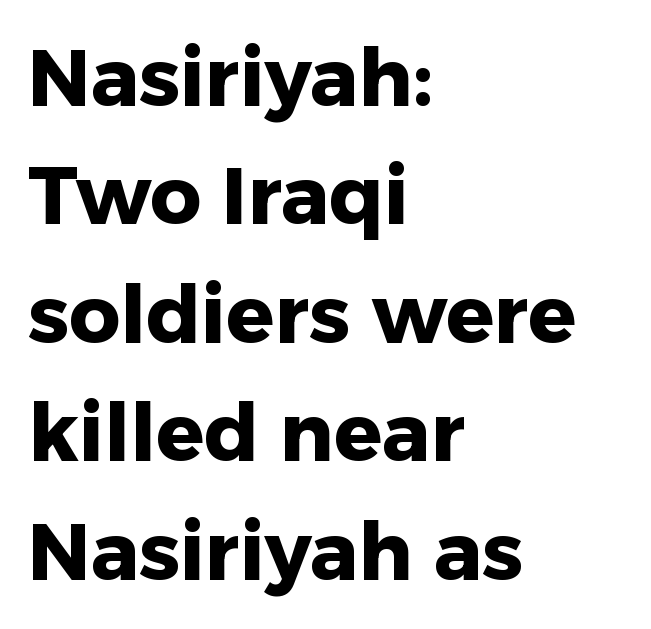
Q: Is the text bold? A: Yes.
Q: Is the text italic (slanted)? A: No, it is upright.
Q: Is the typeface a serif or a sans-serif typeface? A: Sans-serif.
Q: Is the text underlined? A: No.
Q: How is the paragraph aligned? A: Left-aligned.
Q: Is the spacing between letters normal or unusually wide? A: Normal.
Q: Is the spacing between lines tight, normal or loose? A: Normal.
Q: Width (condensed, normal, or wide)? A: Normal.
Q: Stroke contrast? A: Low.
Q: x-height? A: Medium.
Q: Monospaced? A: No.
